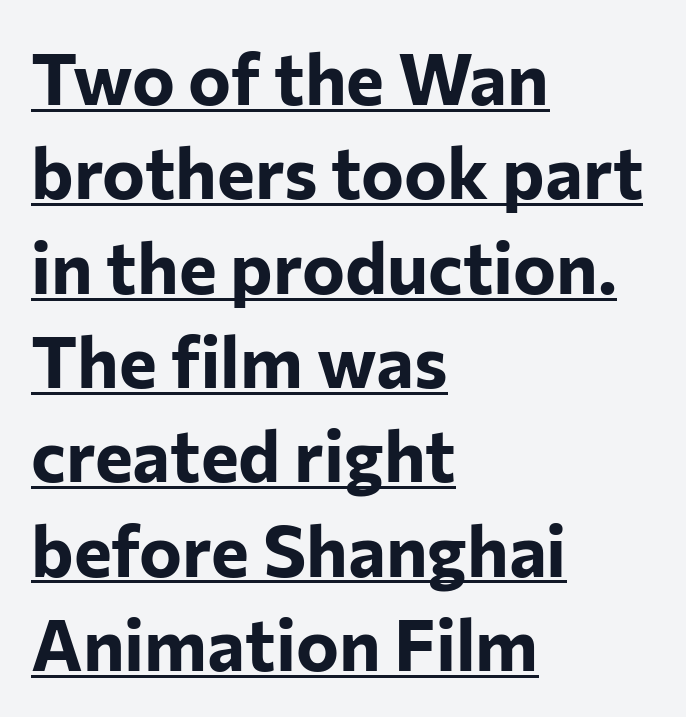
The leading is moderate, giving the passage an even texture. Inter-character spacing is left at the font's built-in metrics. The paragraph has a hard left edge and a soft right edge. The lettering holds an erect, upright posture throughout.
